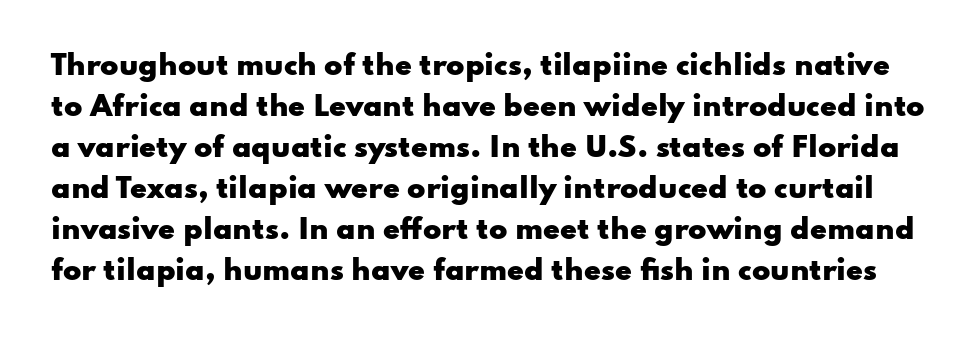
{"italic": "no", "bold": "yes", "underline": "no", "line_spacing": "normal", "line_spacing_ratio": 1.52, "letter_spacing": "normal", "letter_spacing_em": 0.0, "glyph_px": 27}
